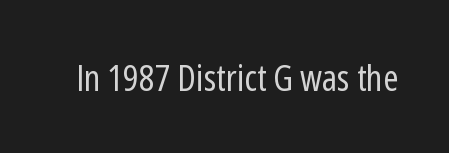
Q: Is the text bold? A: No.
Q: Is the text italic (slanted)? A: No, it is upright.
Q: Is the typeface a serif or a sans-serif typeface? A: Sans-serif.
Q: Is the text underlined? A: No.
Q: Is the spacing between letters normal or unusually wide? A: Normal.
Q: Width (condensed, normal, or wide)? A: Condensed.
Q: Stroke contrast? A: Low.
Q: x-height? A: Medium.
Q: Monospaced? A: No.
